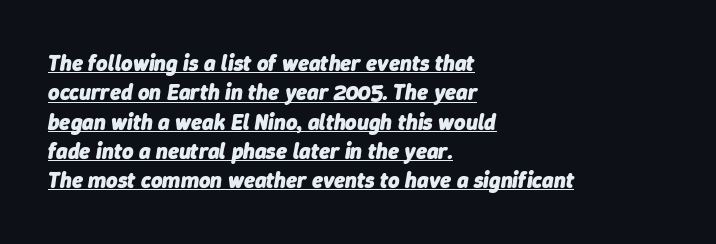
Q: Is the text bold? A: Yes.
Q: Is the text italic (slanted)? A: Yes, it leans right by about 9 degrees.
Q: Is the text underlined? A: Yes.
Q: How is the paragraph aligned? A: Left-aligned.
Q: Is the spacing between letters normal or unusually wide? A: Normal.
Q: Is the spacing between lines tight, normal or loose? A: Normal.
